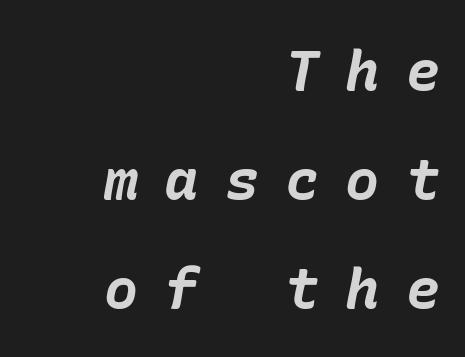
Display-style spreading of the glyphs; the letterfit is very open. The specimen reads as italic at a glance. This block would shrink considerably if given ordinary leading; it's expanded now. Every row of glyphs terminates at an identical x-position on the right.
